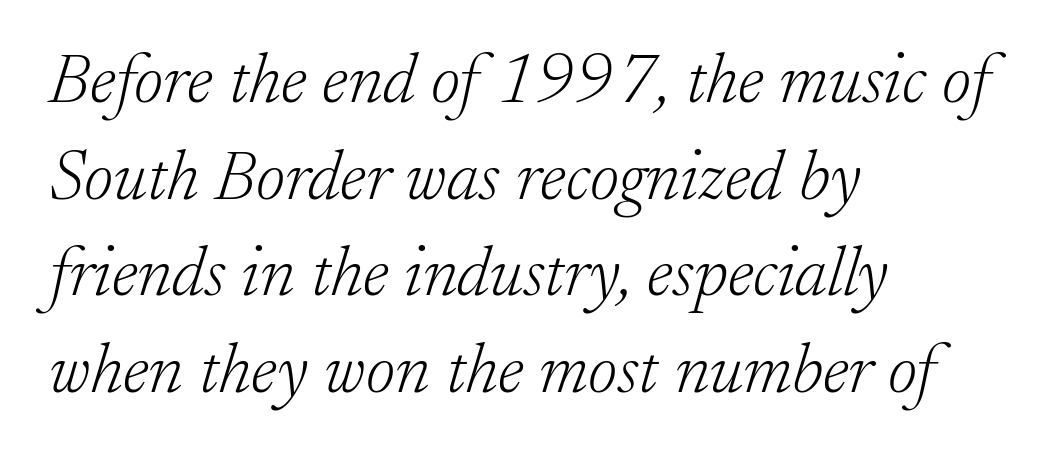
{"serif": "yes", "italic": "yes", "lean": "right", "slant_degrees": 17, "bold": "no", "weight": "light", "width": "normal", "stroke_contrast": "low", "x_height": "small", "monospaced": "no", "underline": "no", "align": "left", "line_spacing": "normal", "line_spacing_ratio": 1.36, "letter_spacing": "normal", "letter_spacing_em": 0.0, "glyph_px": 71}
